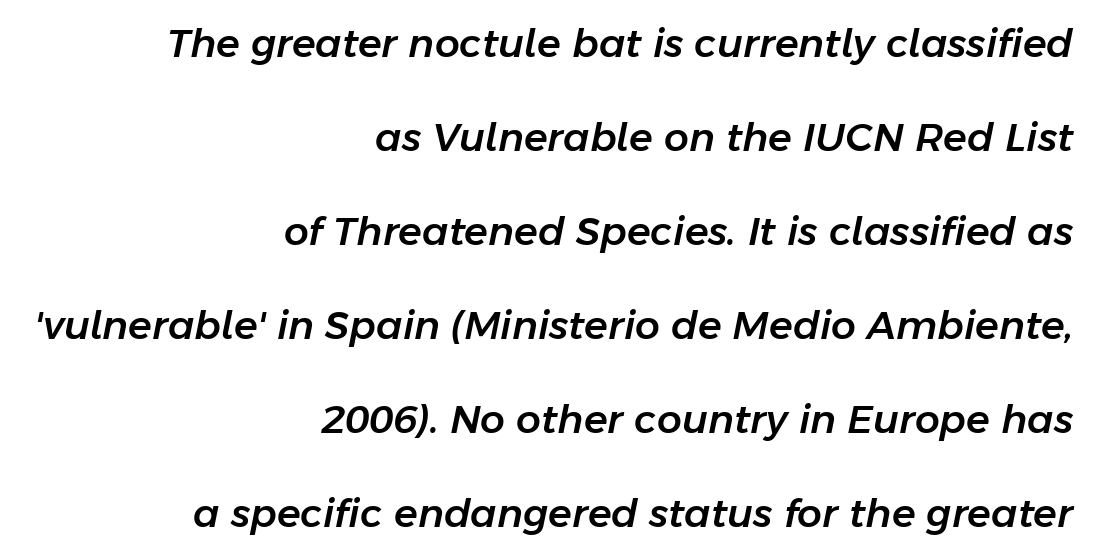
Q: Is the text italic (slanted)? A: Yes, it leans right by about 11 degrees.
Q: Is the text underlined? A: No.
Q: How is the paragraph aligned? A: Right-aligned.
Q: Is the spacing between letters normal or unusually wide? A: Normal.
Q: Is the spacing between lines tight, normal or loose? A: Loose.
Q: Width (condensed, normal, or wide)? A: Normal.
Q: Stroke contrast? A: Low.
Q: x-height? A: Medium.
Q: Monospaced? A: No.
